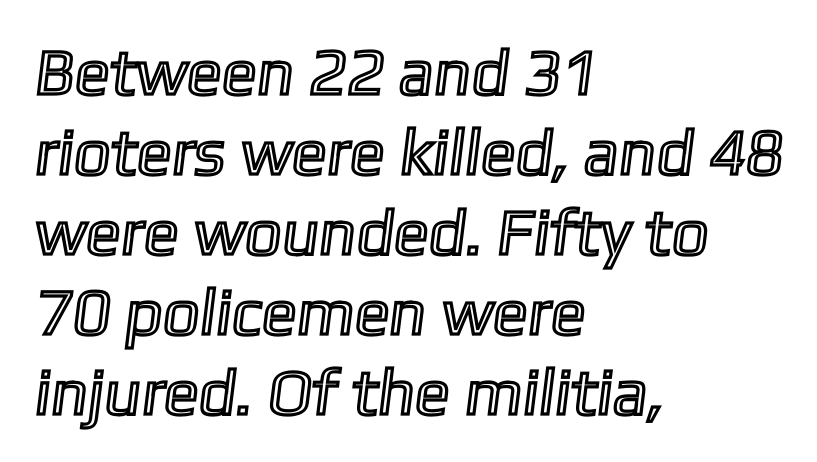
The letters advance in unequal steps, a hallmark of proportional type. Does extra space separate the letters? No, they use regular spacing. One-word summary of the alignment: left. Clear beneath every line of the passage.
